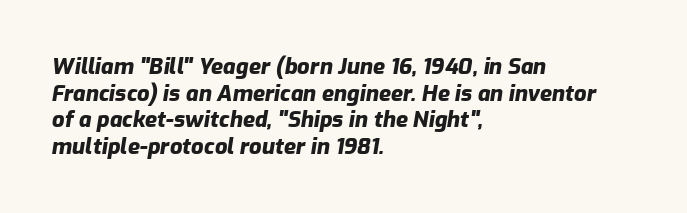
Q: Is the text bold? A: Yes.
Q: Is the text italic (slanted)? A: Yes, it leans right by about 9 degrees.
Q: Is the text underlined? A: No.
Q: How is the paragraph aligned? A: Left-aligned.
Q: Is the spacing between letters normal or unusually wide? A: Normal.
